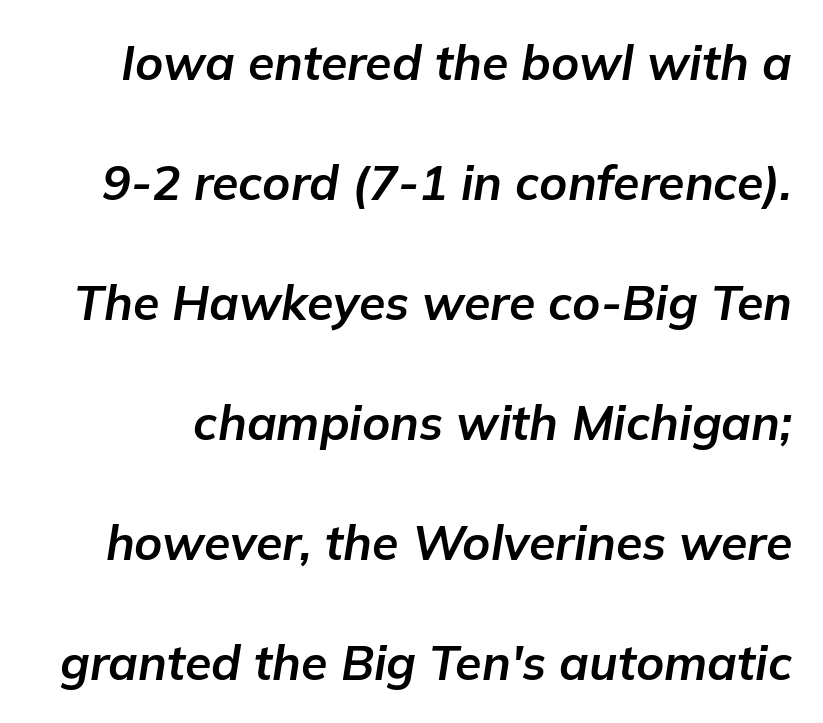
The image shows 48 px bold type, italic (leaning right); set loose line spacing (2.5x), normal letter spacing, not underlined; low stroke contrast and a medium x-height.
